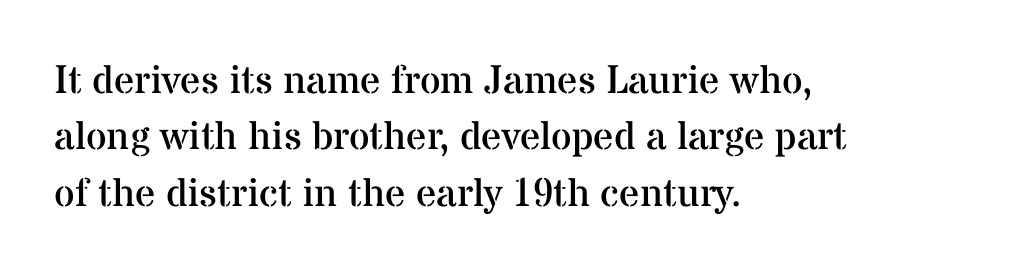
The image shows 40 px regular-weight serif type, upright; set left-aligned, normal line spacing (1.41x), normal letter spacing, not underlined; medium stroke contrast and a medium x-height.
